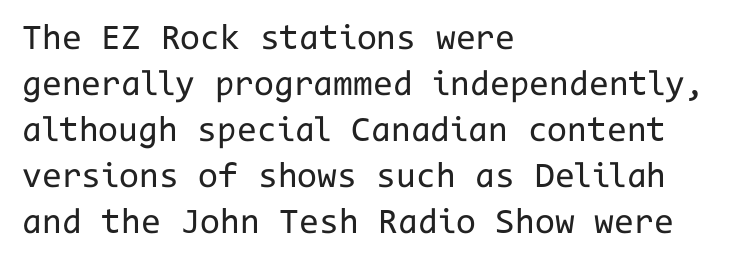
The image shows 36 px regular-weight sans-serif type, upright, monospaced; set left-aligned, normal line spacing (1.28x), normal letter spacing, not underlined; low stroke contrast and a medium x-height.
